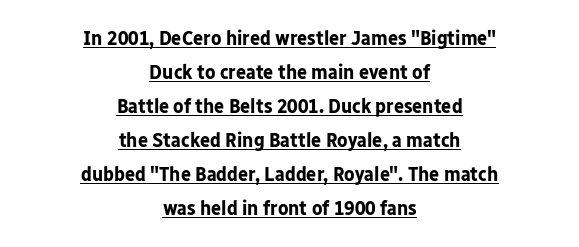
Does the leading feel generous? No, just average. Words appear dense and cohesive because spacing is normal. Strokes here are thick enough to call this a true bold. The passage is arranged like a title page — every line centered.
